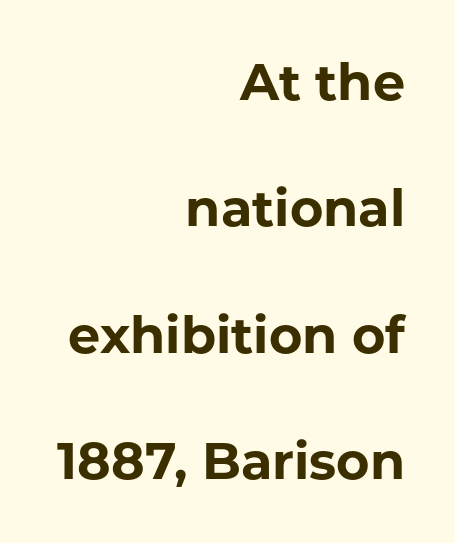
Q: Is the text bold? A: Yes.
Q: Is the text italic (slanted)? A: No, it is upright.
Q: Is the typeface a serif or a sans-serif typeface? A: Sans-serif.
Q: Is the text underlined? A: No.
Q: How is the paragraph aligned? A: Right-aligned.
Q: Is the spacing between letters normal or unusually wide? A: Normal.
Q: Is the spacing between lines tight, normal or loose? A: Loose.
Q: Width (condensed, normal, or wide)? A: Normal.
Q: Stroke contrast? A: Low.
Q: x-height? A: Medium.
Q: Monospaced? A: No.
